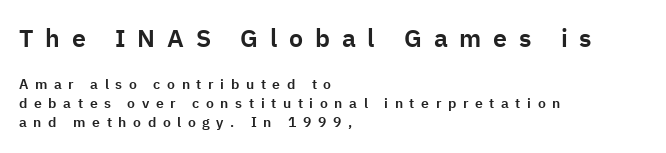
All the whitespace from short lines collects on the right. This sample keeps an unexceptional amount of space between lines. The typography opts for an upright posture over an oblique one. Short note: letters widely spaced. These two chunks differ in scale, with the top chunk taking the larger measure. Quick note: underline off.
